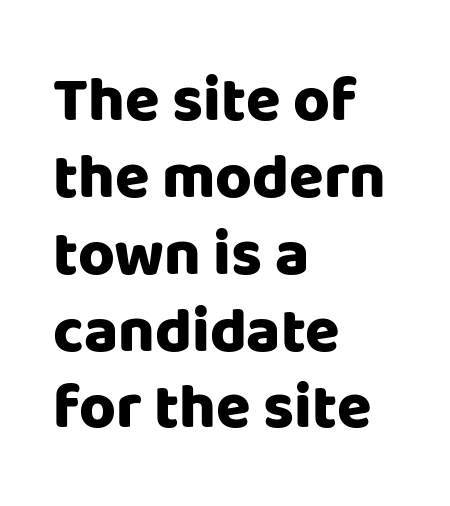
Each letter keeps its own natural width here, so spacing adapts to shape. Honestly, the letter spacing is just normal — you wouldn't notice it. Serifs: no, the terminals of the letterforms are clean. Tall strokes in this sample are plumb rather than angled. The ragged edge is on the right, which tells us the setting is flush left. The strokes are fattened all the way to bold.
